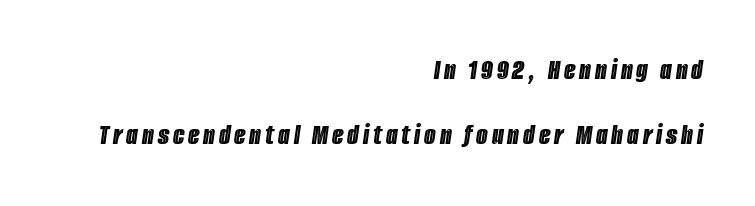
{"italic": "yes", "lean": "right", "slant_degrees": 8, "width": "condensed", "x_height": "large", "monospaced": "no", "underline": "no", "align": "right", "line_spacing": "loose", "line_spacing_ratio": 2.17, "glyph_px": 30}
